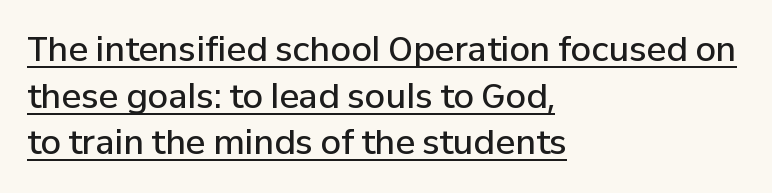
Q: Is the text bold? A: Semi-bold.
Q: Is the text italic (slanted)? A: No, it is upright.
Q: Is the typeface a serif or a sans-serif typeface? A: Sans-serif.
Q: Is the text underlined? A: Yes.
Q: How is the paragraph aligned? A: Left-aligned.
Q: Is the spacing between letters normal or unusually wide? A: Normal.
Q: Is the spacing between lines tight, normal or loose? A: Normal.
Q: Width (condensed, normal, or wide)? A: Normal.
Q: Stroke contrast? A: Low.
Q: x-height? A: Medium.
Q: Monospaced? A: No.
